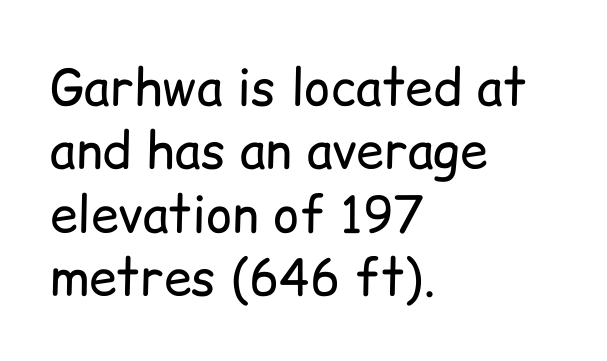
The image shows 50 px regular-weight sans-serif type, upright; set left-aligned, normal line spacing (1.27x), normal letter spacing, not underlined; low stroke contrast and a medium x-height.
